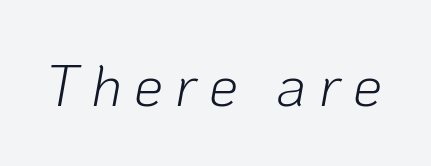
Q: Is the text bold? A: No.
Q: Is the text italic (slanted)? A: Yes, it leans right by about 10 degrees.
Q: Is the text underlined? A: No.
Q: Is the spacing between letters normal or unusually wide? A: Unusually wide.
Q: Width (condensed, normal, or wide)? A: Normal.
Q: Stroke contrast? A: Low.
Q: x-height? A: Medium.
Q: Monospaced? A: No.
